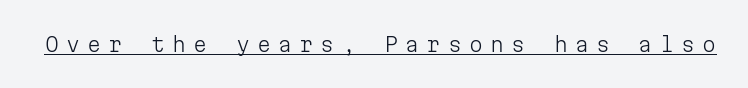
The image shows 20 px text type, upright; set unusually wide letter spacing (+0.36 em), underlined.
